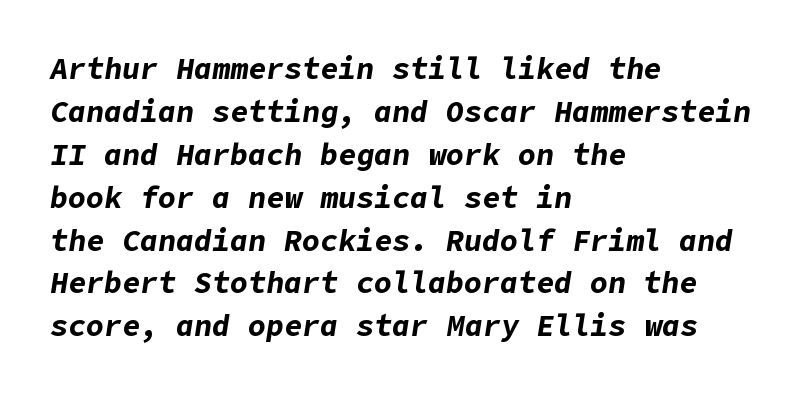
Q: Is the text bold? A: Yes.
Q: Is the text italic (slanted)? A: Yes, it leans right by about 9 degrees.
Q: Is the text underlined? A: No.
Q: How is the paragraph aligned? A: Left-aligned.
Q: Is the spacing between letters normal or unusually wide? A: Normal.
Q: Is the spacing between lines tight, normal or loose? A: Normal.
Q: Width (condensed, normal, or wide)? A: Normal.
Q: Stroke contrast? A: Low.
Q: x-height? A: Medium.
